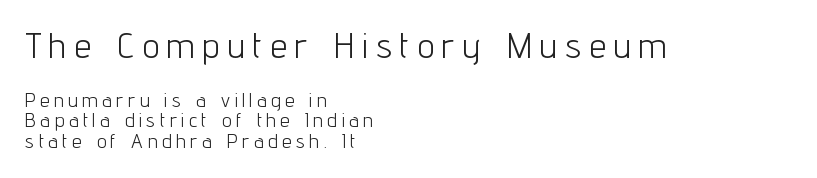
Q: Is the text bold? A: No.
Q: Is the text italic (slanted)? A: No, it is upright.
Q: Is the typeface a serif or a sans-serif typeface? A: Sans-serif.
Q: Is the text underlined? A: No.
Q: How is the paragraph aligned? A: Left-aligned.
Q: Is the spacing between letters normal or unusually wide? A: Unusually wide.
Q: Is the spacing between lines tight, normal or loose? A: Tight.
Q: Which block of text is set in a larger size, the first (top) or the second (bottom)? A: The first (top) one.
Q: Width (condensed, normal, or wide)? A: Condensed.
Q: Stroke contrast? A: Low.
Q: x-height? A: Medium.
Q: Monospaced? A: No.
